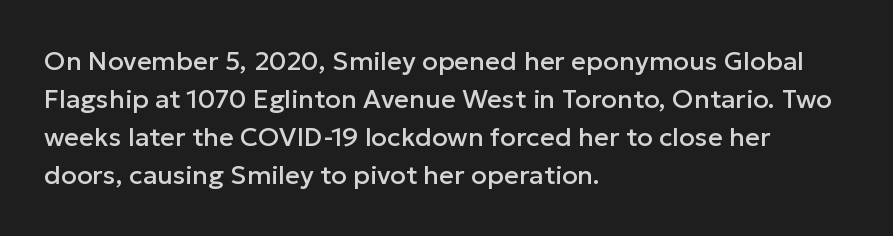
Q: Is the text italic (slanted)? A: No, it is upright.
Q: Is the text underlined? A: No.
Q: How is the paragraph aligned? A: Left-aligned.
Q: Is the spacing between letters normal or unusually wide? A: Normal.
Q: Is the spacing between lines tight, normal or loose? A: Normal.
